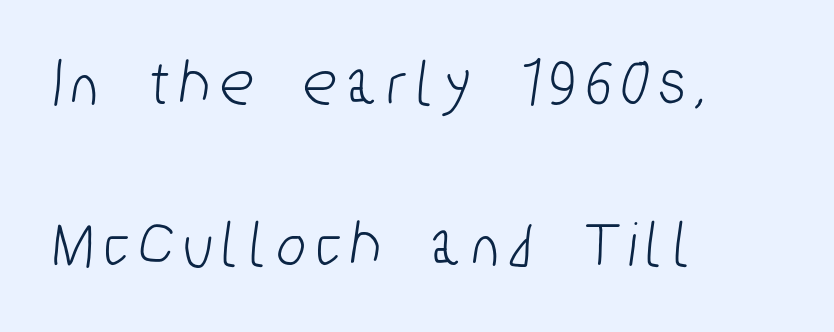
Is there much room between lines? Yes — plenty of vertical air separates them. Font category for this specimen: sans-serif. These lines are set flush left with a ragged right edge. Letters rest on an invisible, unmarked baseline.
